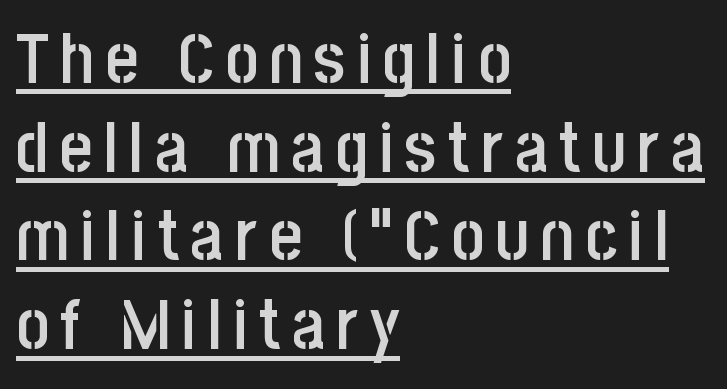
The image shows 71 px semibold, condensed sans-serif type, upright; set left-aligned, normal line spacing (1.25x), underlined; low stroke contrast and a large x-height.
